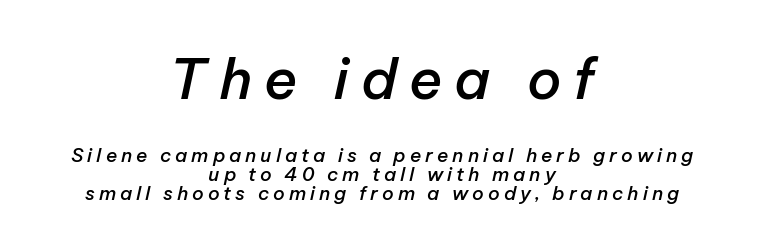
Q: Is the text bold? A: Semi-bold.
Q: Is the text italic (slanted)? A: Yes, it leans right by about 12 degrees.
Q: Is the text underlined? A: No.
Q: How is the paragraph aligned? A: Centered.
Q: Is the spacing between letters normal or unusually wide? A: Unusually wide.
Q: Is the spacing between lines tight, normal or loose? A: Tight.
Q: Which block of text is set in a larger size, the first (top) or the second (bottom)? A: The first (top) one.
Q: Width (condensed, normal, or wide)? A: Normal.
Q: Stroke contrast? A: Low.
Q: x-height? A: Medium.
Q: Monospaced? A: No.
